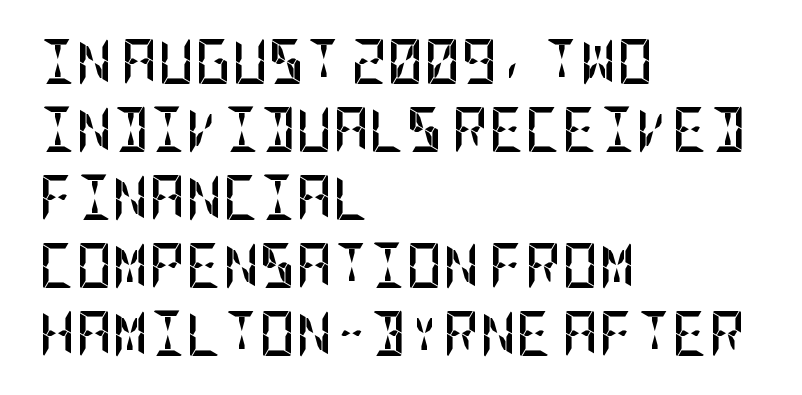
The line texture is even and compact thanks to regular tracking. Regarding serifs, this sample does without them. The vertical gap from one line to the next is medium. The font is running at its bold setting. Descenders are the only things crossing below the line. The ragged edge is on the right, which tells us the setting is flush left.
